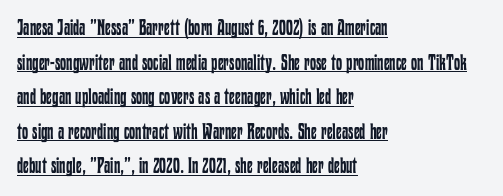
Q: Is the text bold? A: No.
Q: Is the text italic (slanted)? A: No, it is upright.
Q: Is the text underlined? A: Yes.
Q: How is the paragraph aligned? A: Left-aligned.
Q: Is the spacing between letters normal or unusually wide? A: Normal.
Q: Is the spacing between lines tight, normal or loose? A: Normal.
